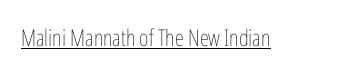
Students, observe the line beneath the letters — that is underlining. You can tell it's not italic because the verticals are truly vertical. Stems here are at most as thick as an everyday book face. Between one letter and the next there's only the usual sliver of space.
